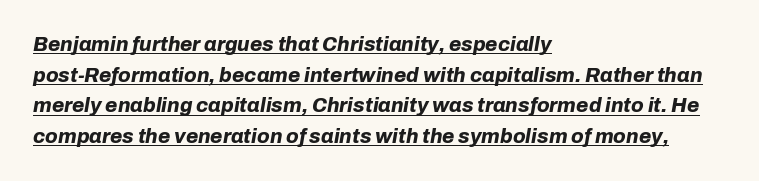
Q: Is the text bold? A: Yes.
Q: Is the text italic (slanted)? A: Yes, it leans right by about 10 degrees.
Q: Is the text underlined? A: Yes.
Q: How is the paragraph aligned? A: Left-aligned.
Q: Is the spacing between letters normal or unusually wide? A: Normal.
Q: Is the spacing between lines tight, normal or loose? A: Normal.
